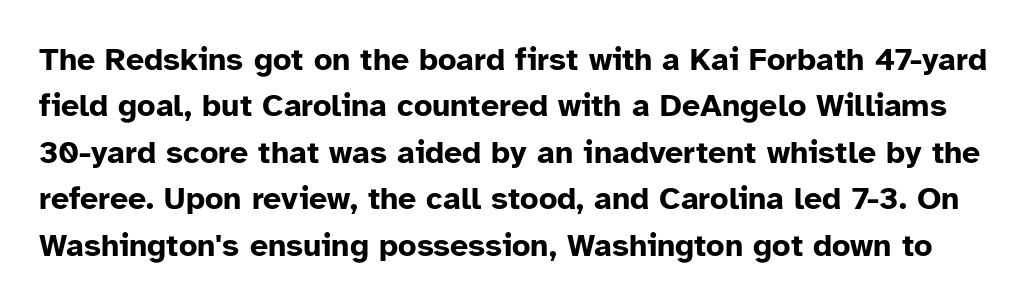
Q: Is the text bold? A: Yes.
Q: Is the text italic (slanted)? A: No, it is upright.
Q: Is the typeface a serif or a sans-serif typeface? A: Sans-serif.
Q: Is the text underlined? A: No.
Q: Is the spacing between letters normal or unusually wide? A: Normal.
Q: Is the spacing between lines tight, normal or loose? A: Normal.
Q: Width (condensed, normal, or wide)? A: Normal.
Q: Stroke contrast? A: Low.
Q: x-height? A: Medium.
Q: Monospaced? A: No.
